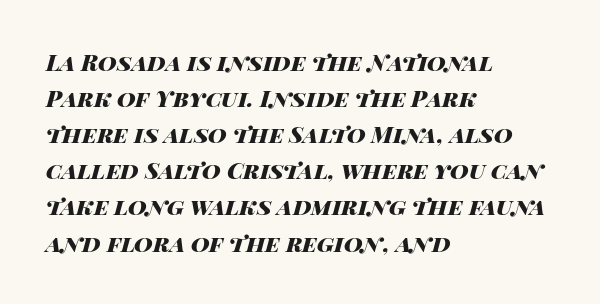
Bold? Absolutely — the strokes are thick and heavy. Compared with a centered layout, this one pins lines to the left instead. A typesetter would mark this as italic. The gap between lines stays unmarked. Each word holds together tightly as a unit, with standard inter-letter gaps. Summary of vertical rhythm: regular, with standard interline spacing.
